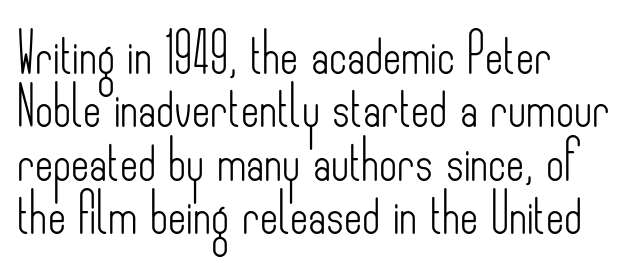
{"serif": "no", "italic": "no", "bold": "no", "weight": "light", "width": "condensed", "stroke_contrast": "low", "x_height": "small", "monospaced": "no", "underline": "no", "align": "left", "line_spacing": "normal", "line_spacing_ratio": 1.37, "letter_spacing": "normal", "letter_spacing_em": 0.0, "glyph_px": 39}
